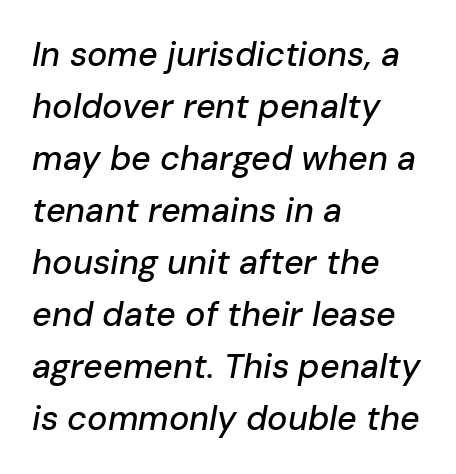
The image shows 34 px text type, italic (leaning right); set left-aligned, normal line spacing (1.53x), normal letter spacing, not underlined; low stroke contrast and a medium x-height.
